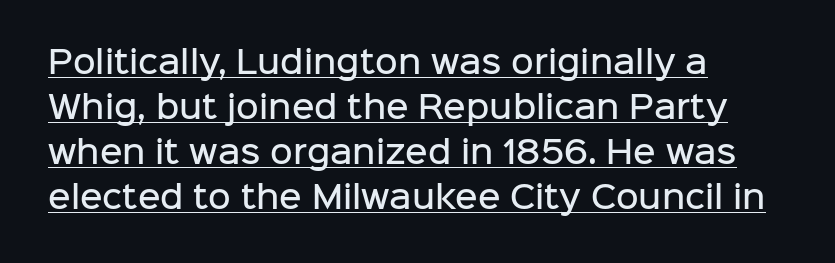
Q: Is the text bold? A: Semi-bold.
Q: Is the text italic (slanted)? A: No, it is upright.
Q: Is the typeface a serif or a sans-serif typeface? A: Sans-serif.
Q: Is the text underlined? A: Yes.
Q: How is the paragraph aligned? A: Left-aligned.
Q: Is the spacing between letters normal or unusually wide? A: Normal.
Q: Is the spacing between lines tight, normal or loose? A: Normal.
Q: Width (condensed, normal, or wide)? A: Normal.
Q: Stroke contrast? A: Low.
Q: x-height? A: Medium.
Q: Monospaced? A: No.
